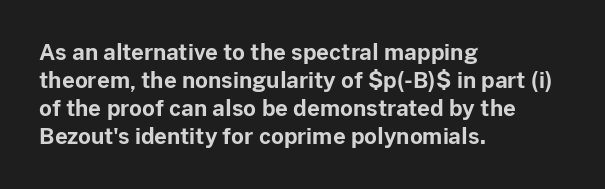
The passage is arranged the way most books set body copy — flush left. No word sits above an underline. Nobody touched the tracking dial on this one. Stroke thickness is high; the sample reads as a true bold.
